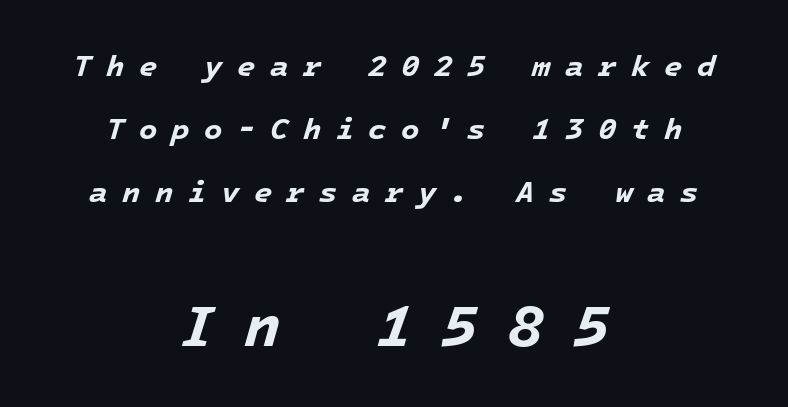
{"italic": "yes", "lean": "right", "slant_degrees": 16, "bold": "yes", "weight": "bold", "width": "normal", "stroke_contrast": "low", "x_height": "medium", "monospaced": "yes", "underline": "no", "align": "center", "line_spacing": "loose", "line_spacing_ratio": 2.1, "letter_spacing": "wide", "letter_spacing_em": 0.48, "larger_block": "second", "size_ratio": 2.0, "glyph_px": 60}
